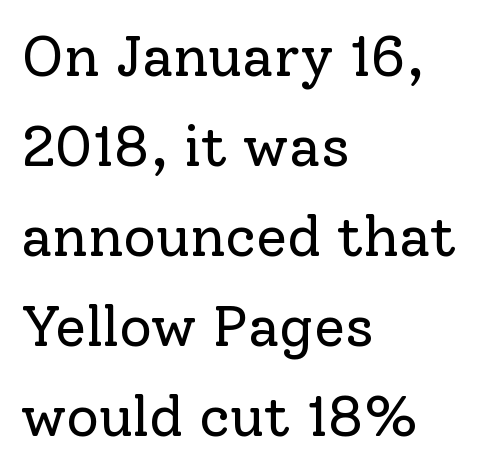
The image shows 57 px regular-weight serif type, upright; set left-aligned, normal line spacing (1.58x), normal letter spacing, not underlined; low stroke contrast and a medium x-height.
